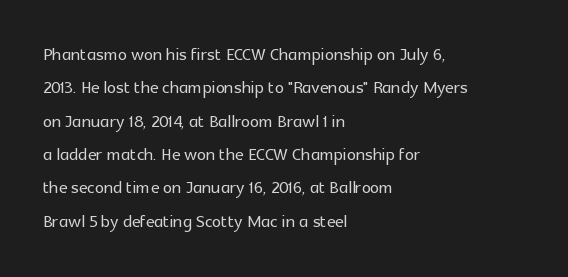
The rendering uses a moderate line-height, typical for paragraphs. These lines were composed using upright roman letters. The gaps between neighbouring characters are ordinary and unremarkable. Has an underline been added? It has not. Line starts are locked; line ends wander.
